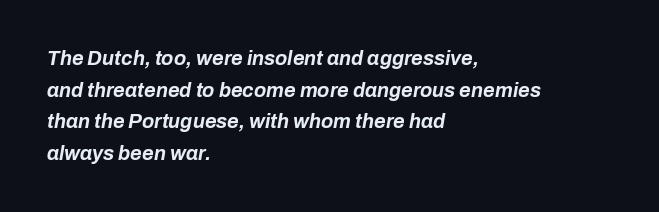
The image shows 20 px bold type, italic (leaning right); set left-aligned, normal line spacing (1.58x), normal letter spacing, not underlined.
